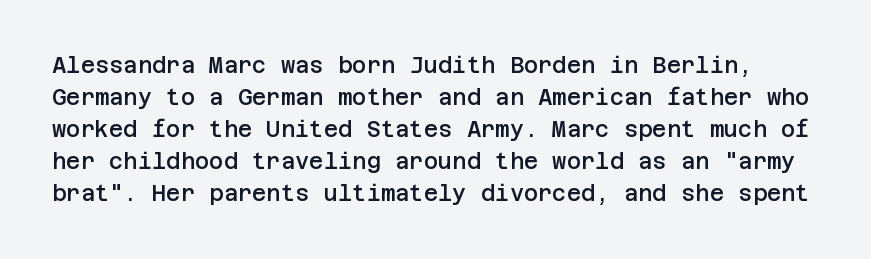
Q: Is the text bold? A: Semi-bold.
Q: Is the text italic (slanted)? A: No, it is upright.
Q: Is the text underlined? A: No.
Q: Is the spacing between letters normal or unusually wide? A: Normal.
Q: Is the spacing between lines tight, normal or loose? A: Normal.
